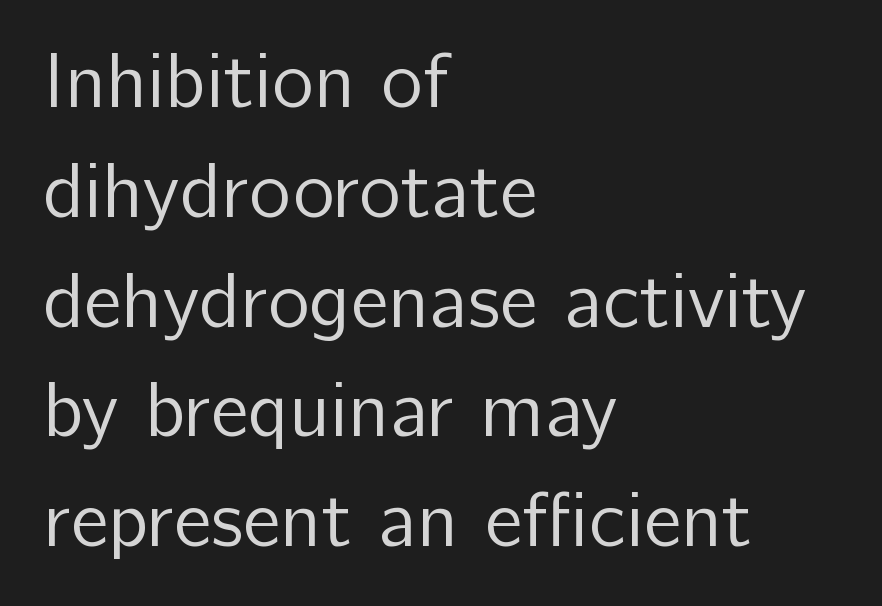
Q: Is the text bold? A: No.
Q: Is the text italic (slanted)? A: No, it is upright.
Q: Is the typeface a serif or a sans-serif typeface? A: Sans-serif.
Q: Is the text underlined? A: No.
Q: How is the paragraph aligned? A: Left-aligned.
Q: Is the spacing between letters normal or unusually wide? A: Normal.
Q: Is the spacing between lines tight, normal or loose? A: Normal.
Q: Width (condensed, normal, or wide)? A: Normal.
Q: Stroke contrast? A: Low.
Q: x-height? A: Medium.
Q: Monospaced? A: No.
